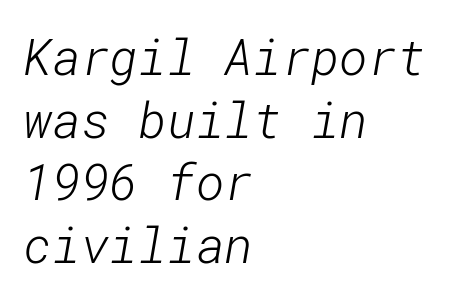
Q: Is the text bold? A: No.
Q: Is the typeface a serif or a sans-serif typeface? A: Sans-serif.
Q: Is the text underlined? A: No.
Q: How is the paragraph aligned? A: Left-aligned.
Q: Is the spacing between letters normal or unusually wide? A: Normal.
Q: Is the spacing between lines tight, normal or loose? A: Normal.
Q: Width (condensed, normal, or wide)? A: Normal.
Q: Stroke contrast? A: Low.
Q: x-height? A: Medium.
